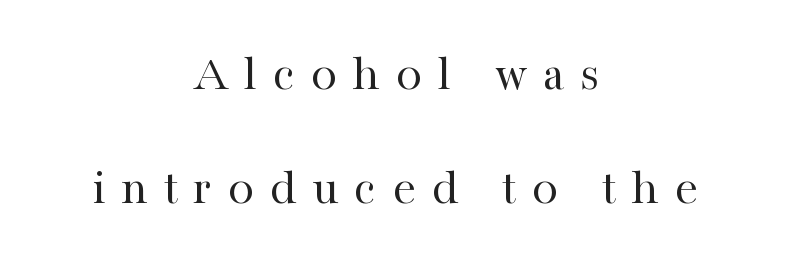
The image shows 52 px regular-weight serif type, upright; set centered, loose line spacing (2.2x), unusually wide letter spacing (+0.3 em), not underlined; high stroke contrast and a medium x-height.
